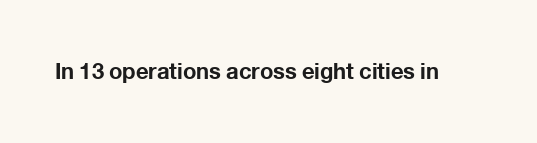
{"italic": "no", "bold": "yes", "underline": "no", "letter_spacing": "normal", "letter_spacing_em": 0.0, "glyph_px": 22}
